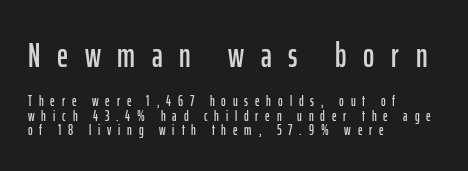
Q: Is the text italic (slanted)? A: No, it is upright.
Q: Is the typeface a serif or a sans-serif typeface? A: Sans-serif.
Q: Is the text underlined? A: No.
Q: How is the paragraph aligned? A: Left-aligned.
Q: Is the spacing between letters normal or unusually wide? A: Unusually wide.
Q: Is the spacing between lines tight, normal or loose? A: Tight.
Q: Which block of text is set in a larger size, the first (top) or the second (bottom)? A: The first (top) one.
Q: Width (condensed, normal, or wide)? A: Condensed.
Q: Stroke contrast? A: Low.
Q: x-height? A: Medium.
Q: Monospaced? A: No.
